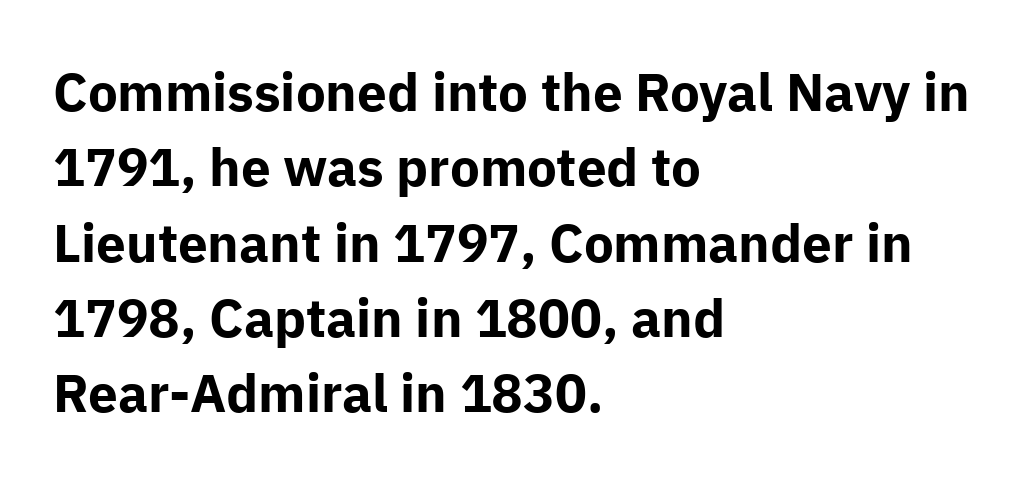
{"serif": "no", "italic": "no", "bold": "yes", "weight": "bold", "width": "normal", "stroke_contrast": "low", "x_height": "medium", "monospaced": "no", "underline": "no", "align": "left", "line_spacing": "normal", "line_spacing_ratio": 1.42, "letter_spacing": "normal", "letter_spacing_em": 0.0, "glyph_px": 53}
